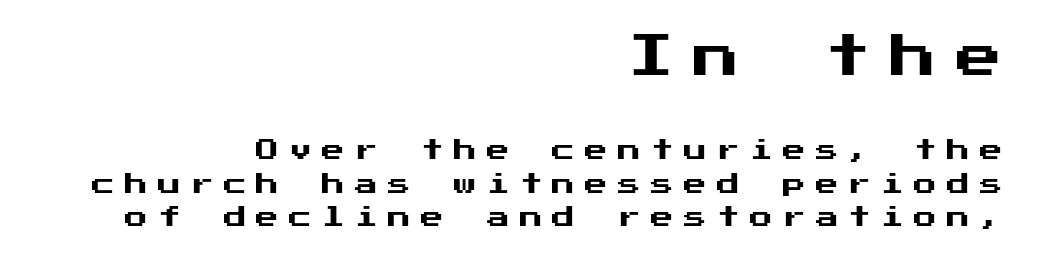
Q: Is the text italic (slanted)? A: No, it is upright.
Q: Is the typeface a serif or a sans-serif typeface? A: Sans-serif.
Q: Is the text underlined? A: No.
Q: How is the paragraph aligned? A: Right-aligned.
Q: Is the spacing between letters normal or unusually wide? A: Unusually wide.
Q: Is the spacing between lines tight, normal or loose? A: Normal.
Q: Which block of text is set in a larger size, the first (top) or the second (bottom)? A: The first (top) one.
Q: Width (condensed, normal, or wide)? A: Normal.
Q: Stroke contrast? A: Medium.
Q: x-height? A: Medium.
